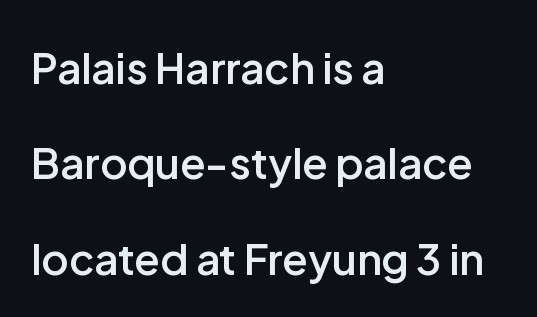
Q: Is the text bold? A: Semi-bold.
Q: Is the text italic (slanted)? A: No, it is upright.
Q: Is the typeface a serif or a sans-serif typeface? A: Sans-serif.
Q: Is the text underlined? A: No.
Q: How is the paragraph aligned? A: Left-aligned.
Q: Is the spacing between letters normal or unusually wide? A: Normal.
Q: Is the spacing between lines tight, normal or loose? A: Loose.
Q: Width (condensed, normal, or wide)? A: Normal.
Q: Stroke contrast? A: Low.
Q: x-height? A: Medium.
Q: Monospaced? A: No.
